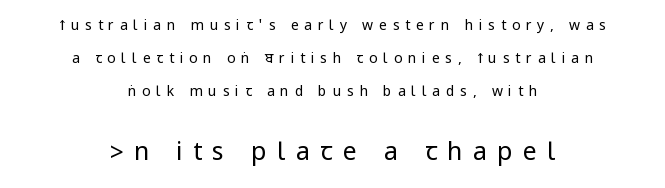
A typesetter would mark this as roman, not italic. Horizontal bands of white between lines are thick stripes. This rendering widens character spacing well past its baseline value. The compositor balanced each line on the midline. No heavy texture on the line: the type isn't bold. Type size steps up from the first block to the second.
